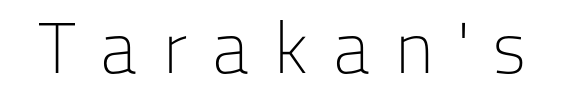
Q: Is the text bold? A: No.
Q: Is the text italic (slanted)? A: No, it is upright.
Q: Is the typeface a serif or a sans-serif typeface? A: Sans-serif.
Q: Is the text underlined? A: No.
Q: Is the spacing between letters normal or unusually wide? A: Unusually wide.
Q: Width (condensed, normal, or wide)? A: Normal.
Q: Stroke contrast? A: Low.
Q: x-height? A: Medium.
Q: Monospaced? A: No.
